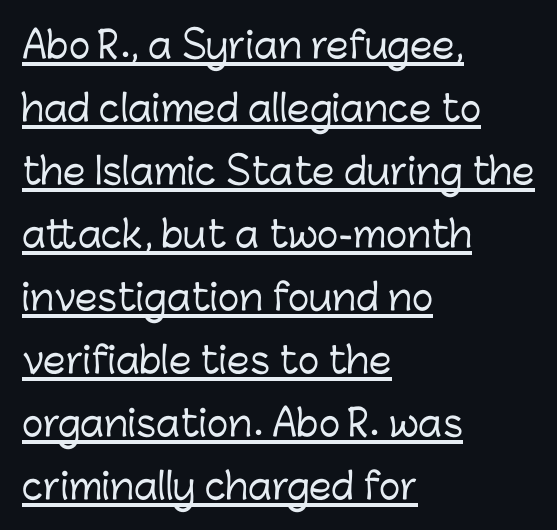
{"serif": "no", "italic": "no", "width": "normal", "stroke_contrast": "low", "x_height": "medium", "monospaced": "no", "underline": "yes", "align": "left", "line_spacing_ratio": 1.75, "letter_spacing": "normal", "letter_spacing_em": 0.0, "glyph_px": 36}
